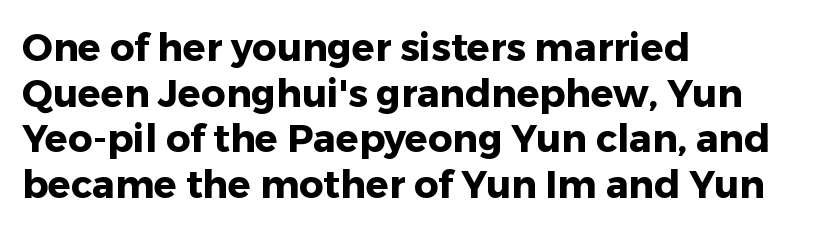
{"serif": "no", "italic": "no", "bold": "yes", "weight": "heavy", "width": "normal", "stroke_contrast": "low", "x_height": "medium", "monospaced": "no", "underline": "no", "align": "left", "line_spacing_ratio": 1.2, "letter_spacing": "normal", "letter_spacing_em": 0.0, "glyph_px": 38}
